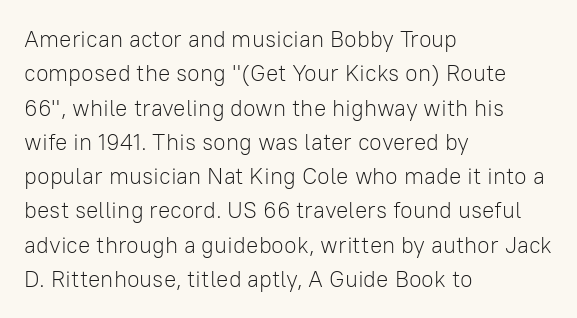
Q: Is the text bold? A: No.
Q: Is the text italic (slanted)? A: No, it is upright.
Q: Is the text underlined? A: No.
Q: How is the paragraph aligned? A: Left-aligned.
Q: Is the spacing between letters normal or unusually wide? A: Normal.
Q: Is the spacing between lines tight, normal or loose? A: Normal.
